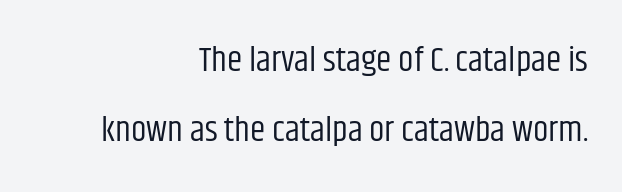
{"serif": "no", "italic": "no", "bold": "no", "weight": "regular", "width": "condensed", "stroke_contrast": "low", "x_height": "large", "monospaced": "no", "underline": "no", "align": "right", "line_spacing": "loose", "line_spacing_ratio": 1.99, "letter_spacing": "normal", "letter_spacing_em": 0.0, "glyph_px": 35}
